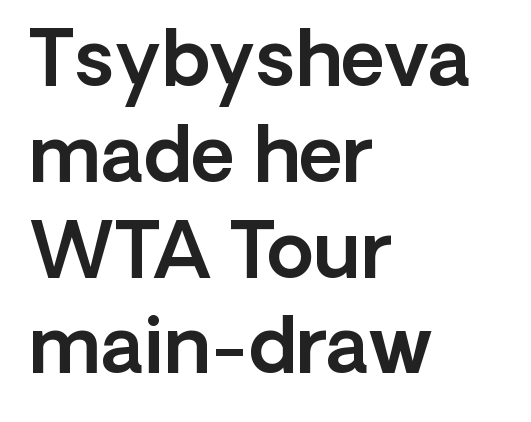
This sample uses an upright cut, with every glyph sitting square on the baseline. Do the characters align in a grid? No, the font is proportional. Compared with typical body copy, the letter spacing here is the same. Line beginnings align vertically; line endings do not.
